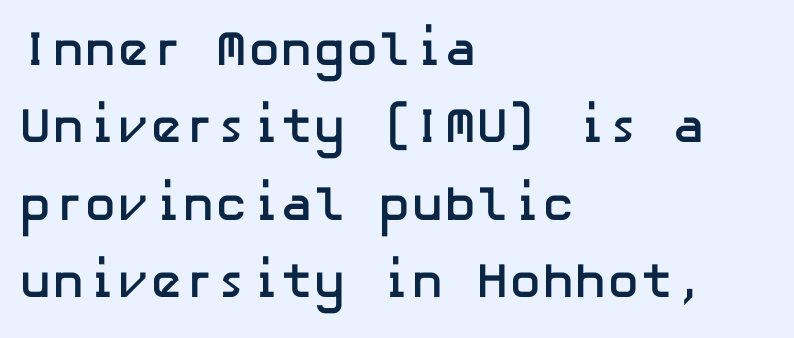
Baseline-to-baseline distance is the conventional proportion of letter height. Each glyph is drawn with heavy, bold strokes. The setting favours the left margin, as ordinary paragraphs usually do. The text was rendered using a sans face with plain stroke endings. What stands out about the letter spacing? Nothing — it is the standard amount. If you drew a line through each stem, it would be perfectly vertical.
